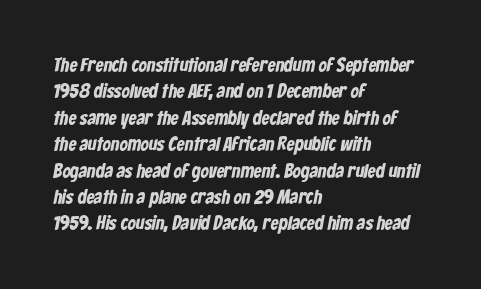
The image shows 20 px bold type; set left-aligned, normal line spacing (1.32x), normal letter spacing, not underlined.
